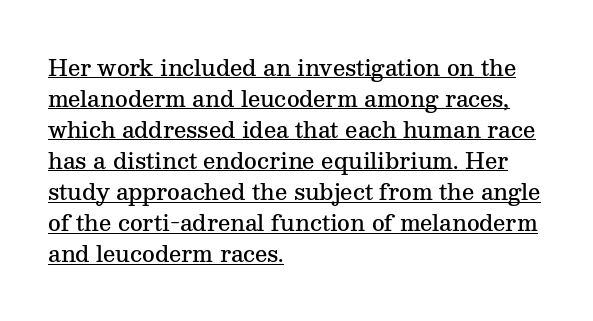
The image shows 22 px text type, upright; set left-aligned, normal line spacing (1.41x), normal letter spacing, underlined.
